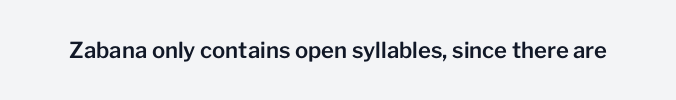
Tall strokes in this sample are plumb rather than angled. Short note: letters normally spaced. Lines of text with bare space underneath.
